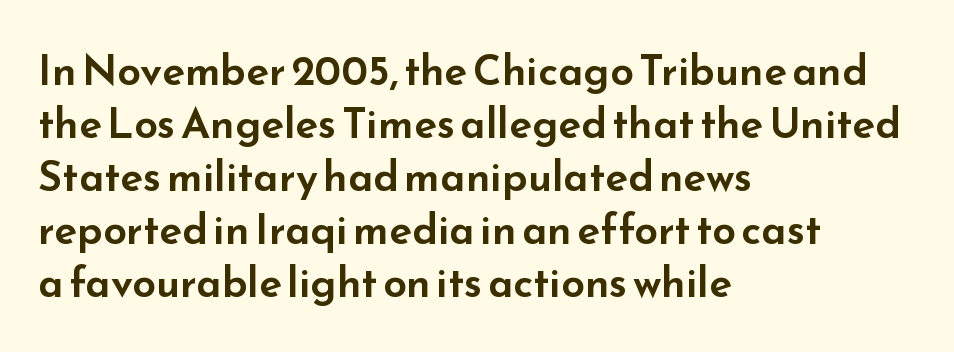
The image shows 42 px wide sans-serif type, upright; set left-aligned, normal line spacing (1.26x), normal letter spacing, not underlined; low stroke contrast and a small x-height.
